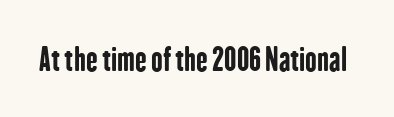
Proportional: the letters do not fall into vertical columns. Anything drawn beneath the words? Only blank space. Ordinary non-slanted type is in use. In terms of weight, the rendering is a true, heavy bold.
